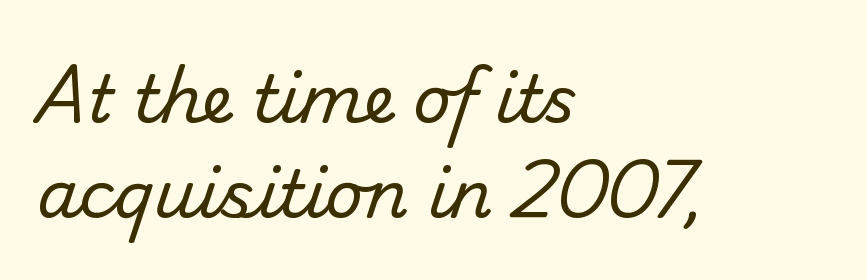
The image shows 66 px regular-weight sans-serif type; set left-aligned, normal line spacing (1.44x), normal letter spacing, not underlined; low stroke contrast and a small x-height.
